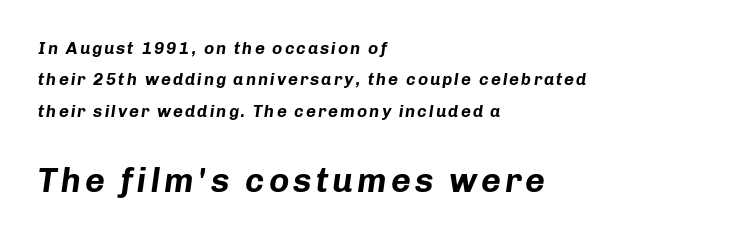
The image shows 34 px bold type, italic (leaning right); set left-aligned, line spacing 1.85x, not underlined; the second (bottom) block is 2.0x larger; low stroke contrast and a medium x-height.
